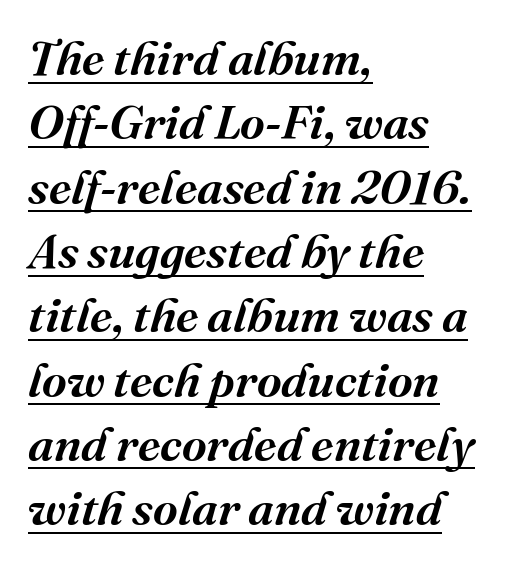
Typographic density is moderately raised because the face is semibold. In terms of posture, this sample is oblique. Every row of glyphs begins at an identical x-position on the left. How would I describe the line gaps? Plain and ordinary. The rendering uses natural spacing where letterforms have individual widths. The passage shown is typeset with a serif family.
